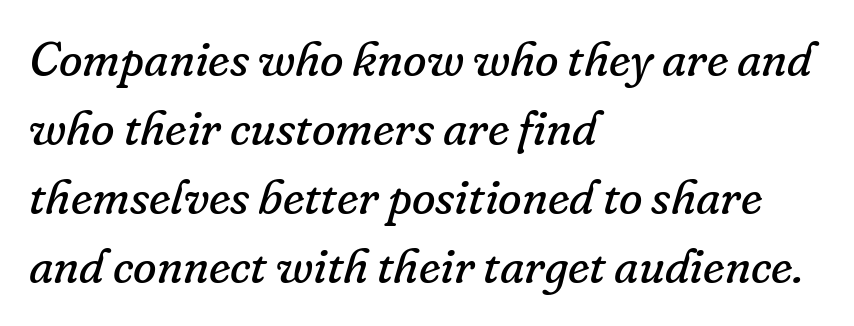
Q: Is the text bold? A: No.
Q: Is the text italic (slanted)? A: Yes, it leans right by about 16 degrees.
Q: Is the typeface a serif or a sans-serif typeface? A: Serif.
Q: Is the text underlined? A: No.
Q: How is the paragraph aligned? A: Left-aligned.
Q: Is the spacing between letters normal or unusually wide? A: Normal.
Q: Is the spacing between lines tight, normal or loose? A: Normal.
Q: Width (condensed, normal, or wide)? A: Normal.
Q: Stroke contrast? A: Low.
Q: x-height? A: Small.
Q: Monospaced? A: No.
